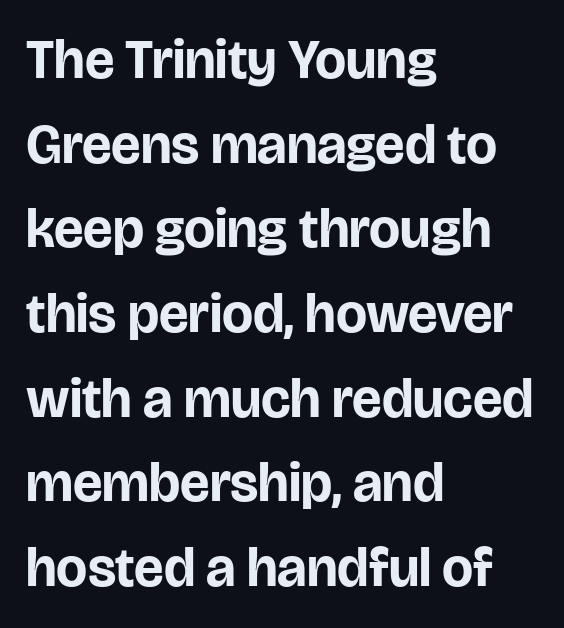
Notice how the stems are strictly vertical — no italics here. Nobody drew a line under any word here. The setting favours the left margin, as ordinary paragraphs usually do. Each letter keeps its own natural width here, so spacing adapts to shape.
